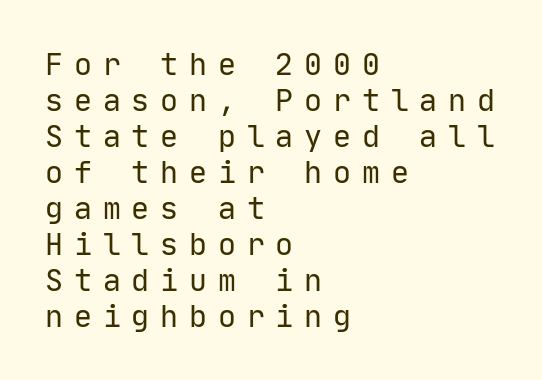
The image shows 30 px regular-weight sans-serif type, upright, monospaced; set left-aligned, line spacing 1.2x, unusually wide letter spacing (+0.36 em), not underlined; low stroke contrast and a medium x-height.
